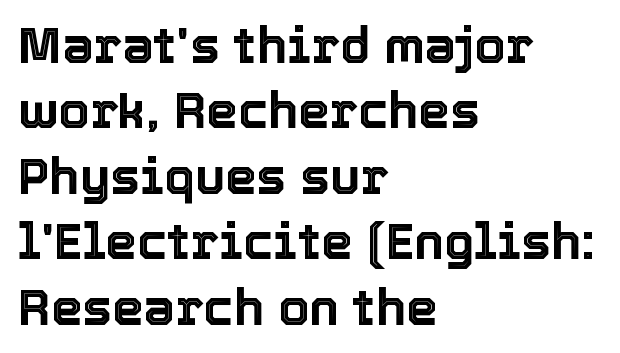
Compared with typical body copy, the letter spacing here is the same. Do the characters align in a grid? No, the font is proportional. Notice how the stems are strictly vertical — no italics here. Descenders are the only things crossing below the line. Regular leading.
